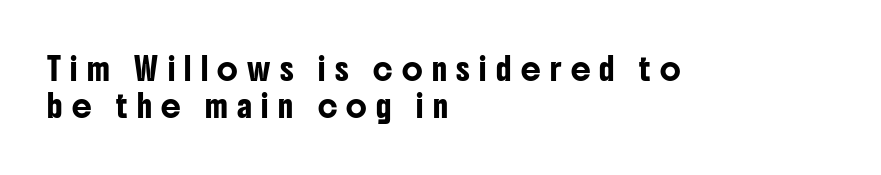
Q: Is the text italic (slanted)? A: No, it is upright.
Q: Is the text underlined? A: No.
Q: How is the paragraph aligned? A: Left-aligned.
Q: Is the spacing between letters normal or unusually wide? A: Unusually wide.
Q: Is the spacing between lines tight, normal or loose? A: Normal.
